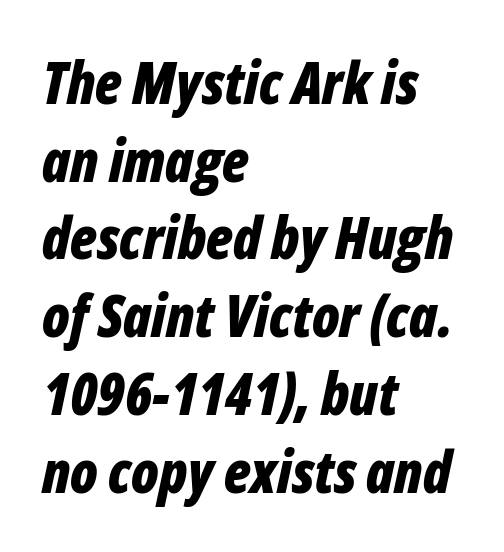
{"italic": "yes", "lean": "right", "slant_degrees": 12, "bold": "yes", "weight": "bold", "width": "condensed", "stroke_contrast": "low", "x_height": "medium", "monospaced": "no", "underline": "no", "align": "left", "line_spacing": "normal", "line_spacing_ratio": 1.34, "letter_spacing": "normal", "letter_spacing_em": 0.0, "glyph_px": 58}
